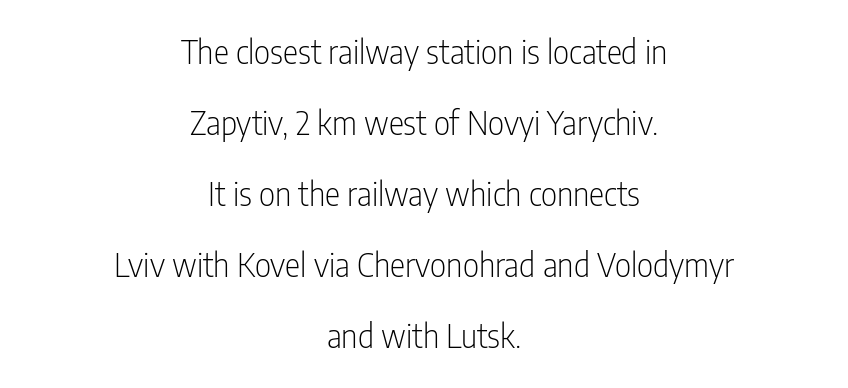
Q: Is the text bold? A: No.
Q: Is the text italic (slanted)? A: No, it is upright.
Q: Is the typeface a serif or a sans-serif typeface? A: Sans-serif.
Q: Is the text underlined? A: No.
Q: How is the paragraph aligned? A: Centered.
Q: Is the spacing between letters normal or unusually wide? A: Normal.
Q: Is the spacing between lines tight, normal or loose? A: Loose.
Q: Width (condensed, normal, or wide)? A: Condensed.
Q: Stroke contrast? A: Low.
Q: x-height? A: Medium.
Q: Monospaced? A: No.
